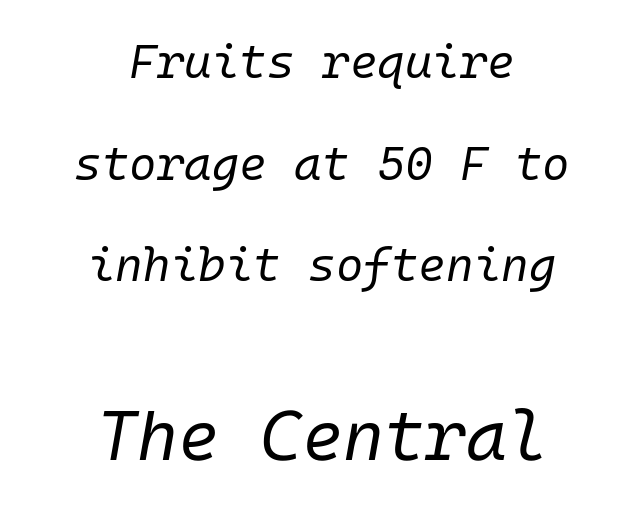
Is the type slanted? Yes — the strokes lean at a clear angle. Check under the words: just untouched page. The lines are quadded center. These lines keep a tight, regular rhythm from letter to letter. The emphasis by scale lands on block number two, below. Rows of type keep a wide berth in the vertical direction.
